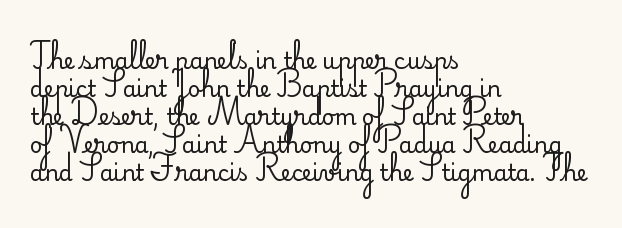
Q: Is the text italic (slanted)? A: No, it is upright.
Q: Is the text underlined? A: No.
Q: How is the paragraph aligned? A: Left-aligned.
Q: Is the spacing between letters normal or unusually wide? A: Normal.
Q: Is the spacing between lines tight, normal or loose? A: Normal.
